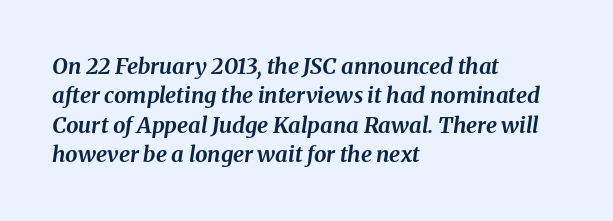
The image shows 22 px bold type, italic (leaning right); set left-aligned, normal line spacing (1.34x), normal letter spacing, not underlined.
